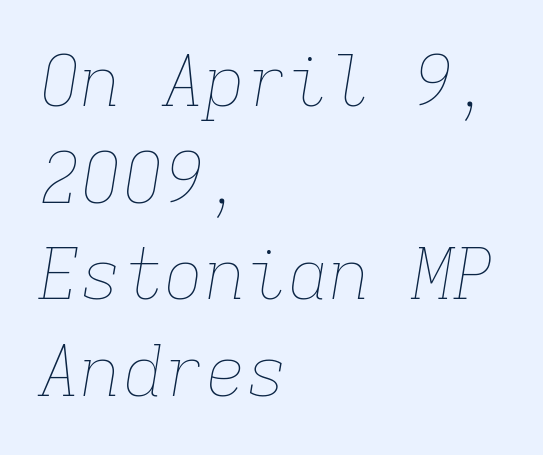
{"italic": "yes", "lean": "right", "slant_degrees": 9, "bold": "no", "weight": "thin", "width": "normal", "stroke_contrast": "low", "x_height": "medium", "monospaced": "yes", "underline": "no", "align": "left", "line_spacing": "normal", "line_spacing_ratio": 1.4, "letter_spacing": "normal", "letter_spacing_em": 0.0, "glyph_px": 69}
